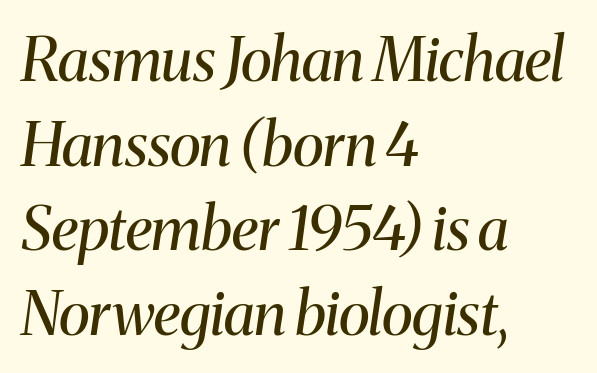
The image shows 60 px regular-weight serif type, italic (leaning right); set left-aligned, normal line spacing (1.41x), normal letter spacing, not underlined; medium stroke contrast and a medium x-height.
